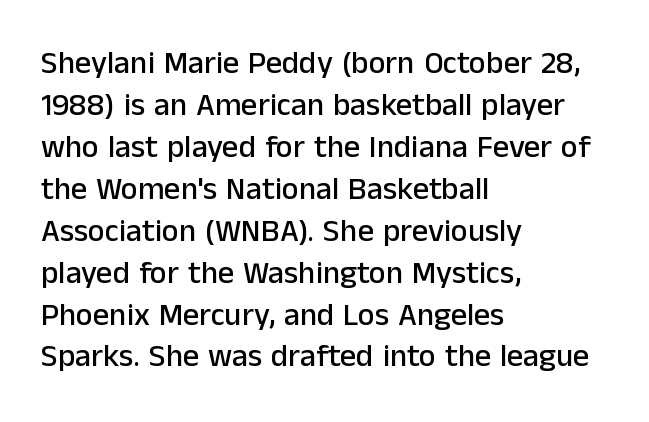
Q: Is the text italic (slanted)? A: No, it is upright.
Q: Is the typeface a serif or a sans-serif typeface? A: Sans-serif.
Q: Is the text underlined? A: No.
Q: How is the paragraph aligned? A: Left-aligned.
Q: Is the spacing between letters normal or unusually wide? A: Normal.
Q: Is the spacing between lines tight, normal or loose? A: Normal.
Q: Width (condensed, normal, or wide)? A: Normal.
Q: Stroke contrast? A: Low.
Q: x-height? A: Medium.
Q: Monospaced? A: No.
